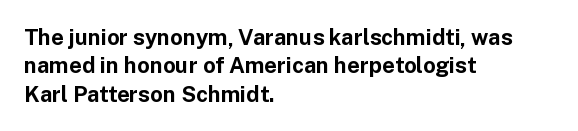
Q: Is the text bold? A: Yes.
Q: Is the text italic (slanted)? A: No, it is upright.
Q: Is the text underlined? A: No.
Q: How is the paragraph aligned? A: Left-aligned.
Q: Is the spacing between letters normal or unusually wide? A: Normal.
Q: Is the spacing between lines tight, normal or loose? A: Normal.
